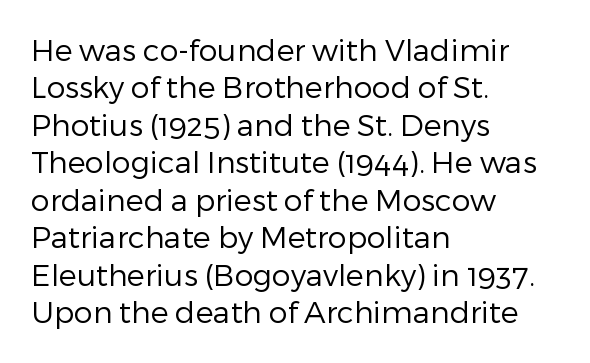
Q: Is the text bold? A: No.
Q: Is the text italic (slanted)? A: No, it is upright.
Q: Is the typeface a serif or a sans-serif typeface? A: Sans-serif.
Q: Is the text underlined? A: No.
Q: How is the paragraph aligned? A: Left-aligned.
Q: Is the spacing between letters normal or unusually wide? A: Normal.
Q: Is the spacing between lines tight, normal or loose? A: Normal.
Q: Width (condensed, normal, or wide)? A: Normal.
Q: Stroke contrast? A: Low.
Q: x-height? A: Medium.
Q: Monospaced? A: No.
